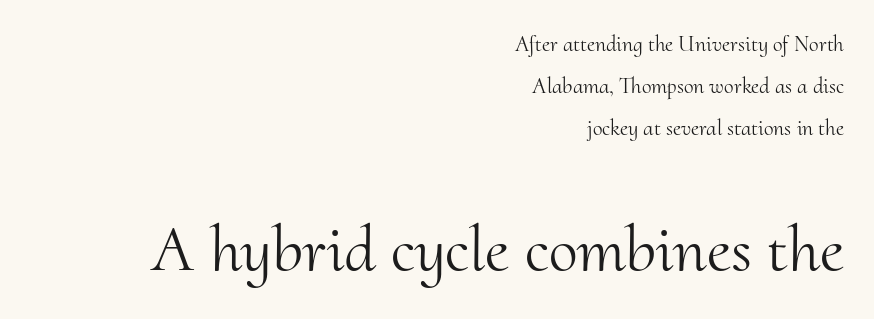
Think standard paragraph weight, or any step lighter than that. The block of text is sparse from top to bottom, with ample space between rows. A serif font was chosen for this passage. Nothing unusual about the tracking: characters are spaced as the font intends. In terms of posture, this sample is upright.
